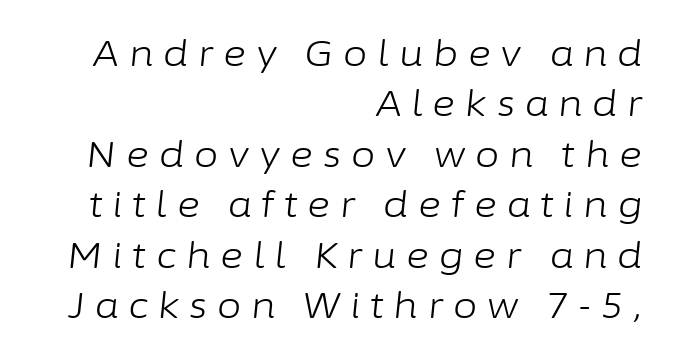
{"italic": "yes", "lean": "right", "slant_degrees": 6, "bold": "no", "weight": "light", "width": "normal", "stroke_contrast": "low", "x_height": "medium", "monospaced": "no", "underline": "no", "align": "right", "line_spacing": "normal", "line_spacing_ratio": 1.44, "letter_spacing": "wide", "letter_spacing_em": 0.28, "glyph_px": 35}
